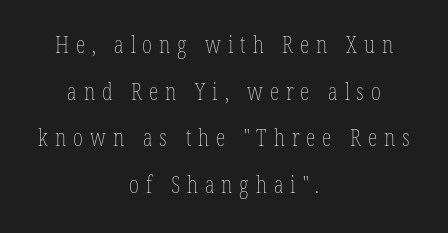
The image shows 24 px text type, upright; set centered, loose line spacing (1.94x), unusually wide letter spacing (+0.29 em), not underlined.
